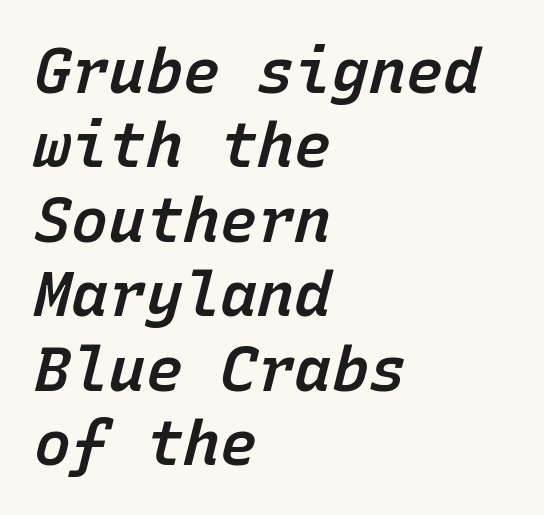
{"italic": "yes", "lean": "right", "slant_degrees": 15, "bold": "semi", "weight": "semibold", "width": "normal", "stroke_contrast": "low", "x_height": "medium", "monospaced": "yes", "underline": "no", "align": "left", "line_spacing_ratio": 1.2, "letter_spacing": "normal", "letter_spacing_em": 0.0, "glyph_px": 62}
